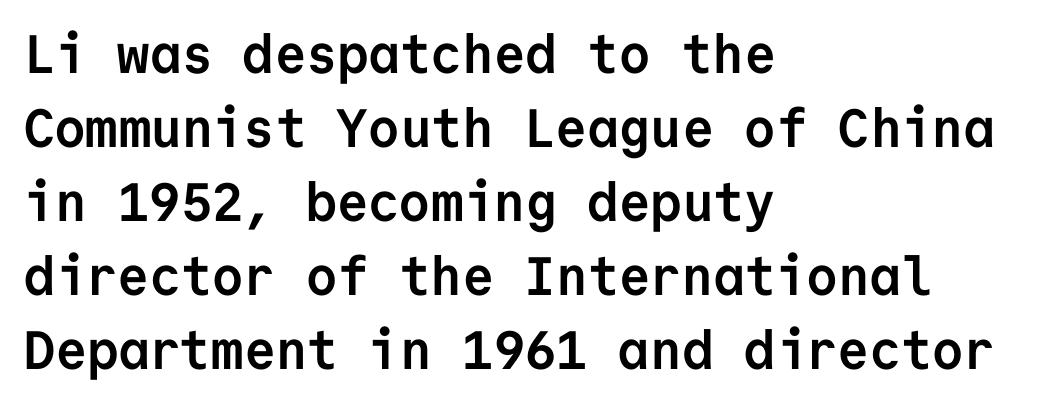
Q: Is the text bold? A: Yes.
Q: Is the text italic (slanted)? A: No, it is upright.
Q: Is the typeface a serif or a sans-serif typeface? A: Sans-serif.
Q: Is the text underlined? A: No.
Q: How is the paragraph aligned? A: Left-aligned.
Q: Is the spacing between letters normal or unusually wide? A: Normal.
Q: Is the spacing between lines tight, normal or loose? A: Normal.
Q: Width (condensed, normal, or wide)? A: Normal.
Q: Stroke contrast? A: Low.
Q: x-height? A: Medium.
Q: Monospaced? A: Yes.
